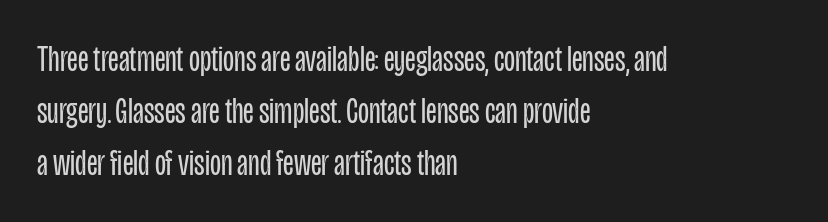
This sample has the flowing, uneven cadence of proportional lettering. The letterforms sit shoulder to shoulder at normal distance. Look at the bottom of the vertical strokes: they stop flat, with no serifs. Think standard paragraph weight, or any step lighter than that. Plain, unruled lines of type. The passage shown stacks its lines at a standard gap.
